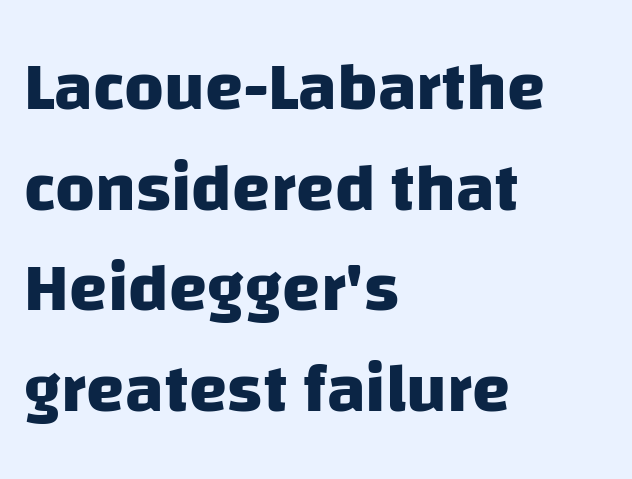
{"serif": "no", "bold": "yes", "weight": "heavy", "width": "normal", "stroke_contrast": "low", "x_height": "large", "monospaced": "no", "underline": "no", "align": "left", "line_spacing": "normal", "line_spacing_ratio": 1.46, "letter_spacing": "normal", "letter_spacing_em": 0.0, "glyph_px": 69}
